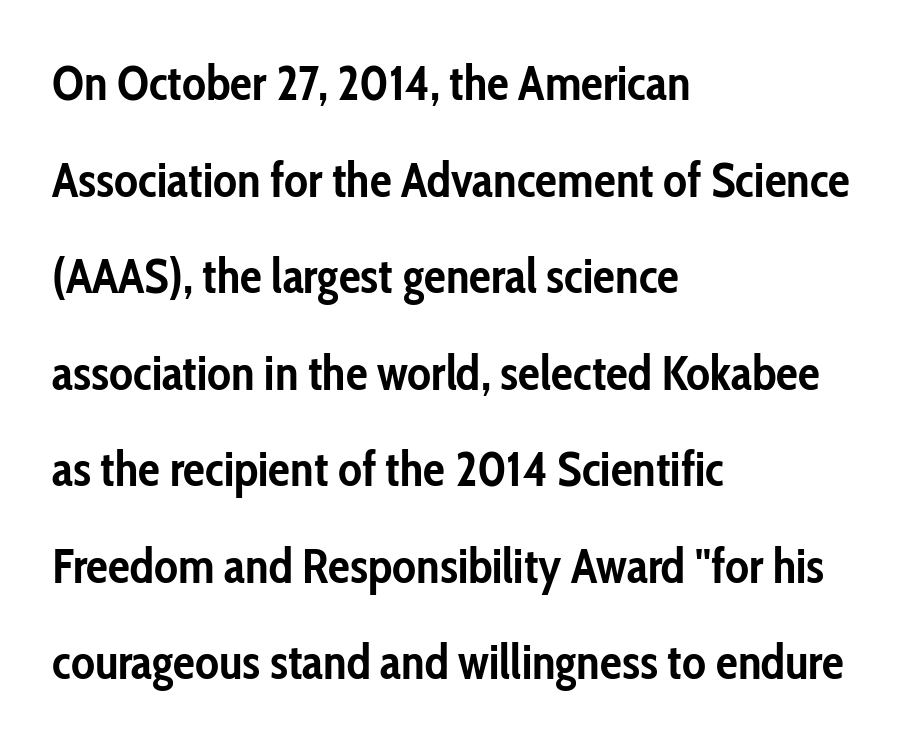
The image shows 49 px semibold, condensed sans-serif type, upright; set left-aligned, loose line spacing (1.97x), normal letter spacing, not underlined; low stroke contrast and a medium x-height.
